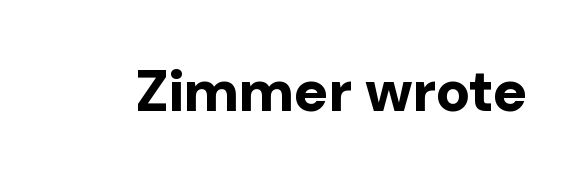
Proportional: the letters do not fall into vertical columns. These lines were composed using upright roman letters. Quick note: underline off. Look at the bottom of the vertical strokes: they stop flat, with no serifs. Look at the stroke-to-counter ratio: heavy, a bold.
